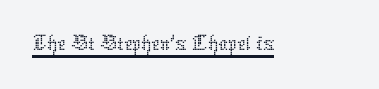
{"italic": "no", "bold": "no", "weight": "thin", "width": "normal", "stroke_contrast": "low", "x_height": "medium", "monospaced": "no", "underline": "yes", "letter_spacing": "normal", "letter_spacing_em": 0.0, "glyph_px": 48}
